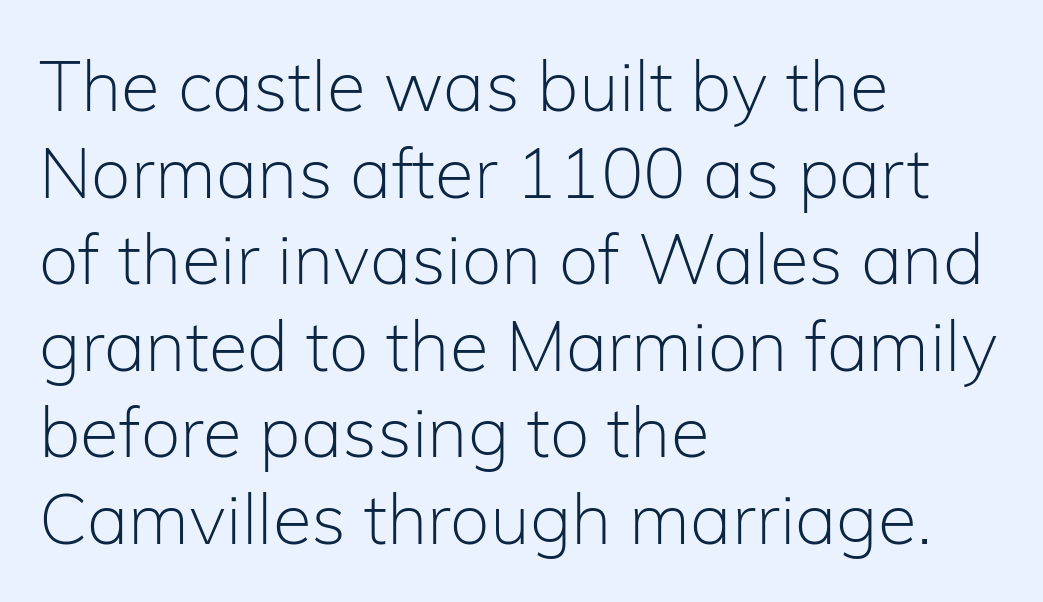
The image shows 71 px light sans-serif type, upright; set left-aligned, line spacing 1.22x, normal letter spacing, not underlined; low stroke contrast and a medium x-height.
